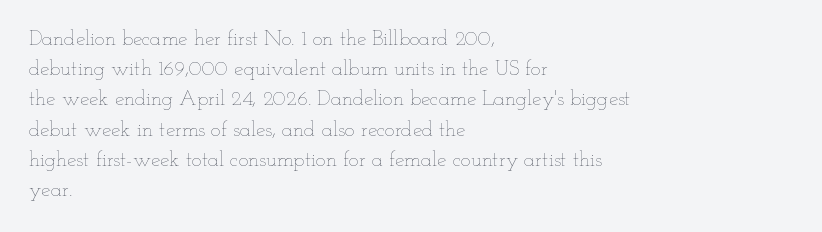
{"italic": "no", "bold": "no", "underline": "no", "align": "left", "line_spacing": "normal", "line_spacing_ratio": 1.44, "letter_spacing": "normal", "letter_spacing_em": 0.0, "glyph_px": 21}
